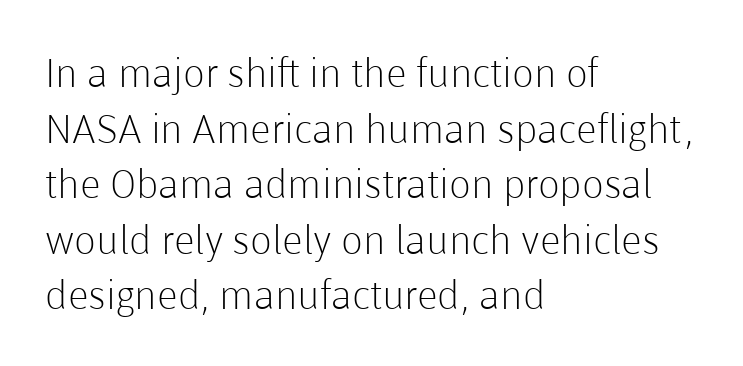
Posture: upright roman. Each stroke keeps to a modest, everyday thickness or less. The setting favours the left margin, as ordinary paragraphs usually do. Is this a sans? Yes — the strokes have no serifs. How are the letters spaced? Ordinarily, with no added tracking. Each new line begins a customary step beneath the previous one.
